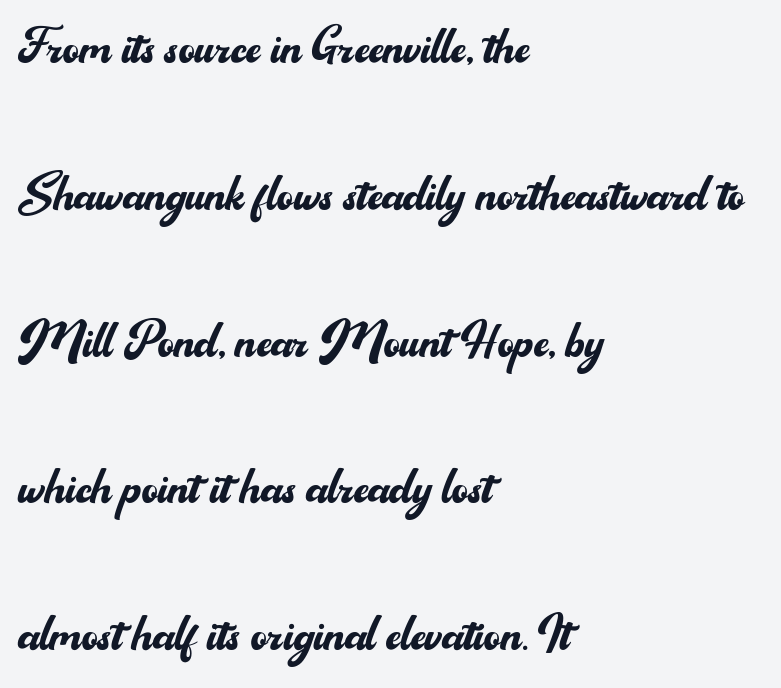
The image shows 63 px regular-weight sans-serif type; set left-aligned, loose line spacing (2.33x), normal letter spacing, not underlined; medium stroke contrast and a small x-height.
